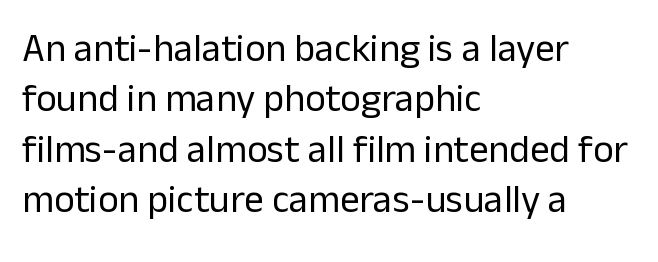
Serif or sans? Sans — the stroke terminals are bare. Reading down the column, the eye jumps a familiar distance to each next line. Does extra space separate the letters? No, they use regular spacing. Counters stay open thanks to moderate or lighter strokes. This sample is left-justified, so line endings fall wherever the words run out.
